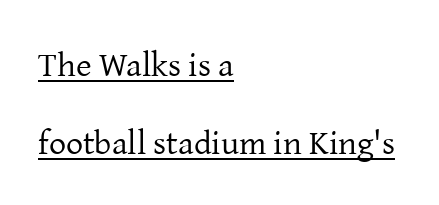
{"serif": "yes", "italic": "no", "bold": "no", "weight": "regular", "width": "normal", "stroke_contrast": "low", "x_height": "medium", "monospaced": "no", "underline": "yes", "align": "left", "line_spacing": "loose", "line_spacing_ratio": 2.28, "letter_spacing": "normal", "letter_spacing_em": 0.0, "glyph_px": 34}
